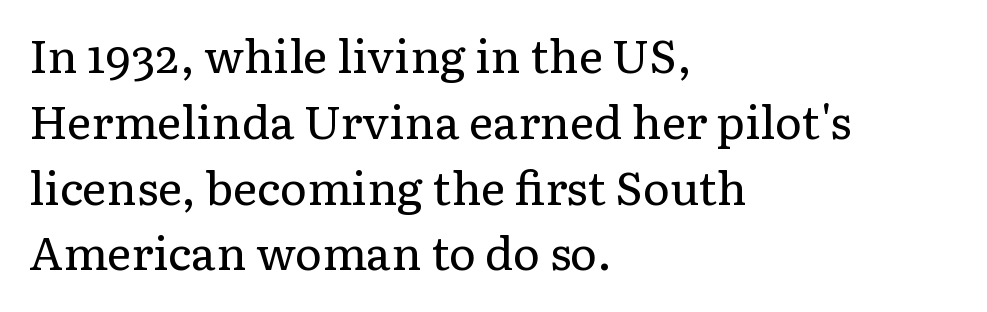
{"serif": "yes", "italic": "no", "bold": "no", "weight": "regular", "width": "normal", "stroke_contrast": "low", "x_height": "medium", "monospaced": "no", "underline": "no", "align": "left", "line_spacing": "normal", "line_spacing_ratio": 1.43, "letter_spacing": "normal", "letter_spacing_em": 0.0, "glyph_px": 46}
